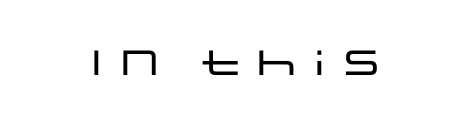
The space directly below the letters is spotless. Tall strokes in this sample are plumb rather than angled. Character widths vary here, with narrow letters taking less room than wide ones. The text was rendered using a sans face with plain stroke endings.
